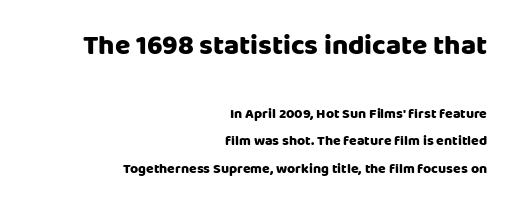
Varying glyph widths throughout — classic text-font behaviour. Notice how the stems are strictly vertical — no italics here. Widely set lines give the paragraph a tall, airy silhouette. Each letter's strokes conclude bluntly, with no projecting serifs. Descender tails drop into unmarked territory. Bigger letters appear in the top chunk; the bottom chunk is reduced.
